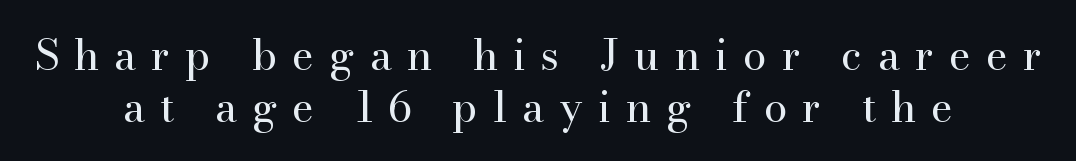
Inter-character spacing is expanded well beyond the font's built-in metrics. The lines are quadded center. Italic? Not at all — the glyphs are vertical. Check under the words: just untouched page. You could not count columns in this text — the font is proportionally spaced. Font category for this specimen: serif.
